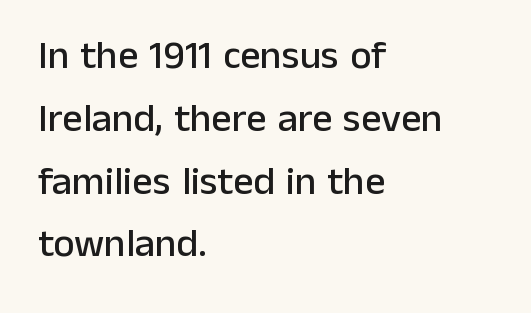
The image shows 40 px sans-serif type, upright; set left-aligned, normal line spacing (1.57x), normal letter spacing, not underlined; low stroke contrast and a medium x-height.
